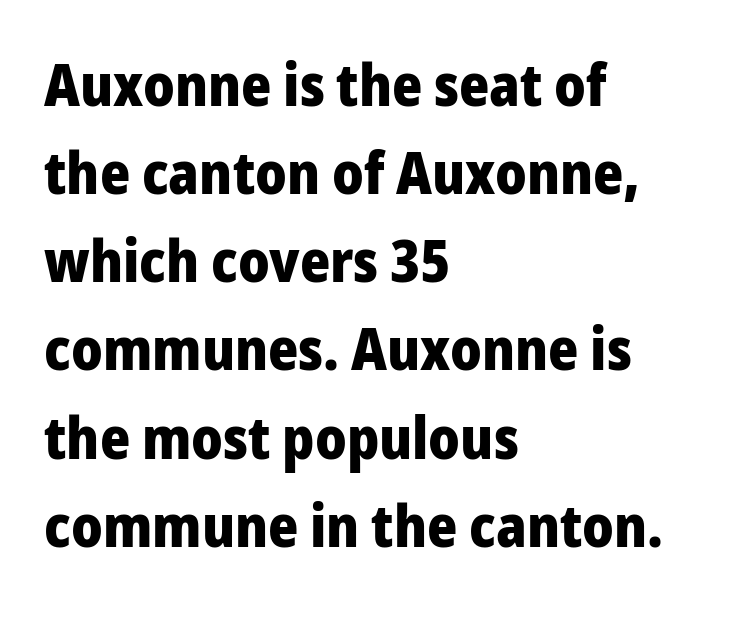
Each letter keeps its own natural width here, so spacing adapts to shape. The gaps between neighbouring characters are ordinary and unremarkable. The space beneath each line is pristine and unruled. A typesetter would label this face a sans. As a designer I'd log this as weight 700, bold. Every row of glyphs begins at an identical x-position on the left.
